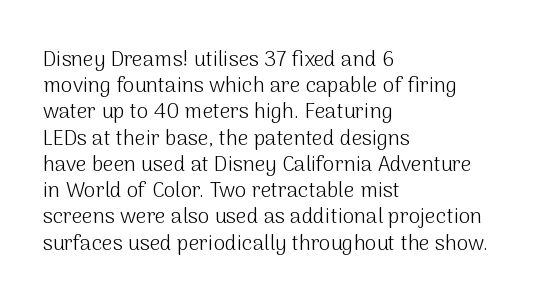
Q: Is the text bold? A: No.
Q: Is the text italic (slanted)? A: No, it is upright.
Q: Is the text underlined? A: No.
Q: How is the paragraph aligned? A: Left-aligned.
Q: Is the spacing between letters normal or unusually wide? A: Normal.
Q: Is the spacing between lines tight, normal or loose? A: Normal.
